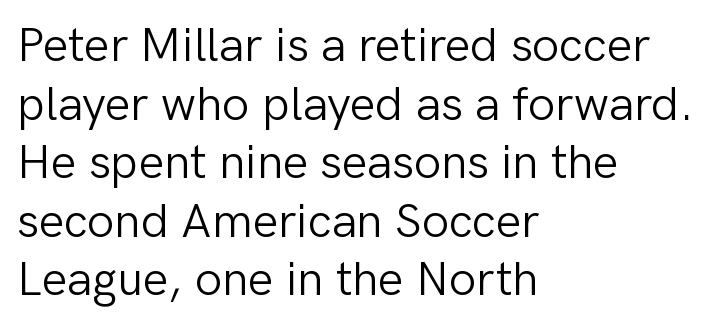
Short note: letters normally spaced. The passage shown is not bold in any degree. Looks like regular typesetting: each glyph gets only the width it needs. A typesetter would label this face a sans.
